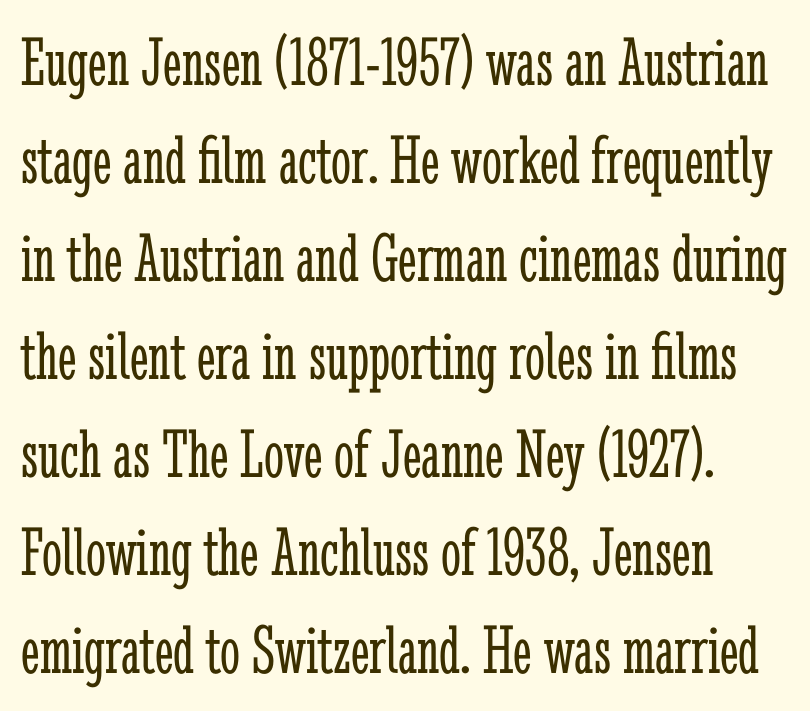
{"serif": "yes", "italic": "no", "bold": "no", "weight": "light", "width": "condensed", "stroke_contrast": "low", "x_height": "medium", "monospaced": "no", "underline": "no", "line_spacing": "normal", "line_spacing_ratio": 1.38, "letter_spacing": "normal", "letter_spacing_em": 0.0, "glyph_px": 71}
